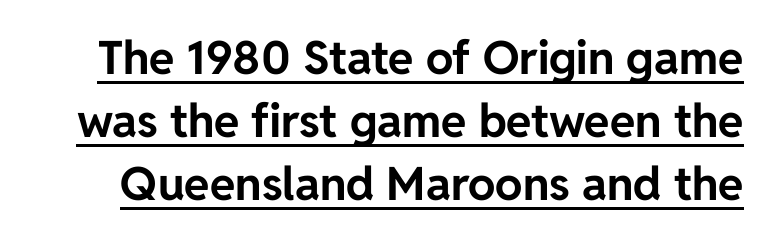
The type sits square on the baseline with zero lean. Is the type bold? Yes — the strokes are clearly thick and heavy. The tracking reads as untouched default to a designer's eye. These characters rest on top of a visible drawn line. You could not count columns in this text — the font is proportionally spaced.
